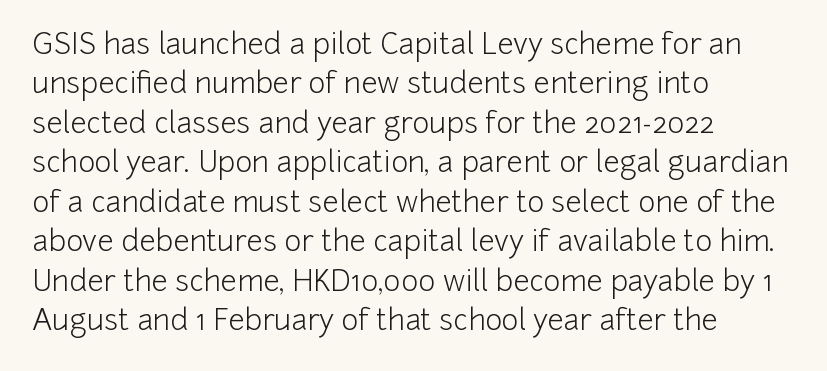
Q: Is the text bold? A: No.
Q: Is the text italic (slanted)? A: No, it is upright.
Q: Is the typeface a serif or a sans-serif typeface? A: Sans-serif.
Q: Is the text underlined? A: No.
Q: How is the paragraph aligned? A: Left-aligned.
Q: Is the spacing between letters normal or unusually wide? A: Normal.
Q: Is the spacing between lines tight, normal or loose? A: Normal.
Q: Width (condensed, normal, or wide)? A: Normal.
Q: Stroke contrast? A: Low.
Q: x-height? A: Medium.
Q: Monospaced? A: No.
